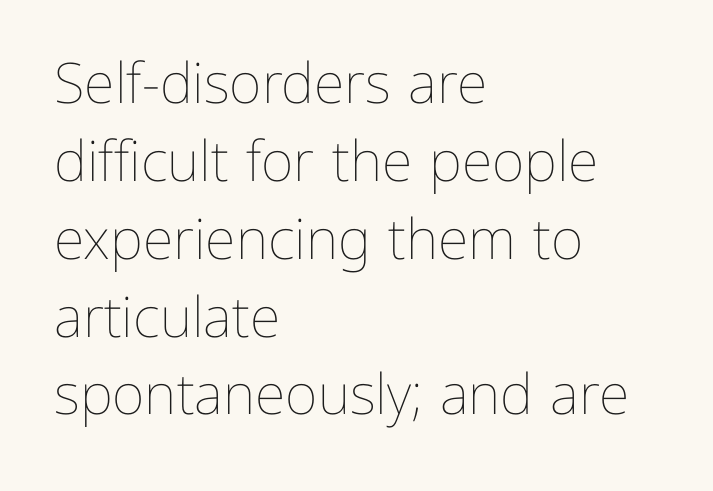
The image shows 56 px thin type, upright; set left-aligned, normal line spacing (1.39x), normal letter spacing, not underlined; low stroke contrast and a medium x-height.
